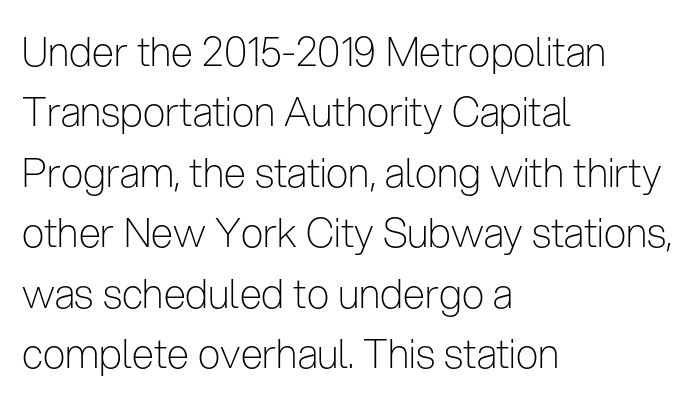
{"serif": "no", "italic": "no", "bold": "no", "weight": "light", "width": "condensed", "stroke_contrast": "low", "x_height": "medium", "monospaced": "no", "underline": "no", "align": "left", "line_spacing": "normal", "line_spacing_ratio": 1.51, "letter_spacing": "normal", "letter_spacing_em": 0.0, "glyph_px": 40}
